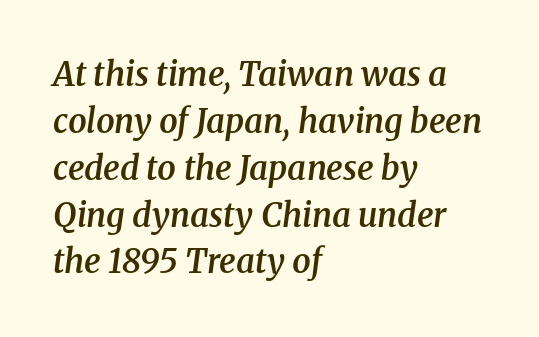
The image shows 33 px semibold serif type, italic (leaning right); set left-aligned, normal line spacing (1.42x), normal letter spacing, not underlined; medium stroke contrast and a medium x-height.
